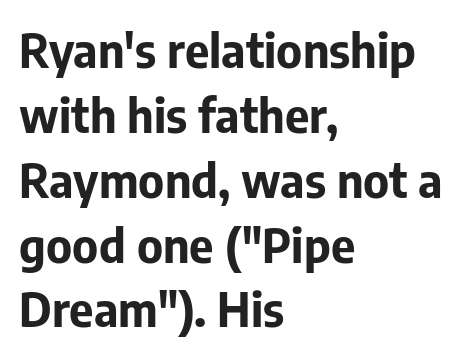
The image shows 47 px bold sans-serif type, upright; set left-aligned, normal line spacing (1.38x), normal letter spacing, not underlined; low stroke contrast and a medium x-height.
